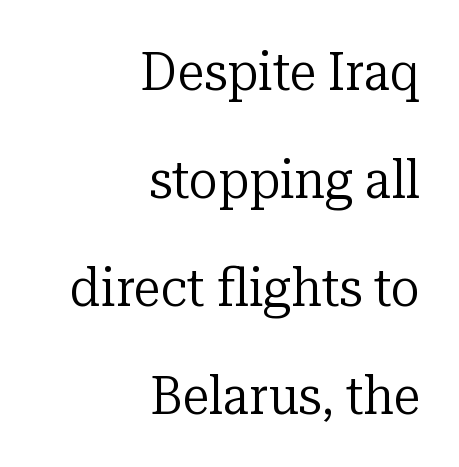
Q: Is the text bold? A: No.
Q: Is the text italic (slanted)? A: No, it is upright.
Q: Is the typeface a serif or a sans-serif typeface? A: Serif.
Q: Is the text underlined? A: No.
Q: How is the paragraph aligned? A: Right-aligned.
Q: Is the spacing between letters normal or unusually wide? A: Normal.
Q: Is the spacing between lines tight, normal or loose? A: Loose.
Q: Width (condensed, normal, or wide)? A: Normal.
Q: Stroke contrast? A: Low.
Q: x-height? A: Medium.
Q: Monospaced? A: No.
